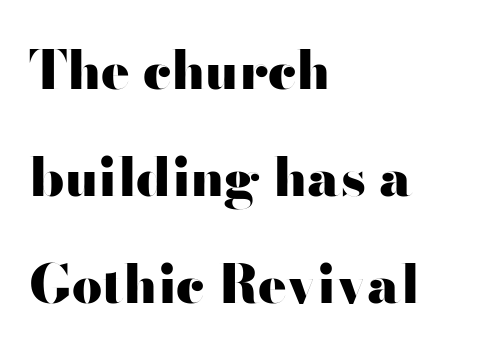
The image shows 53 px heavy, wide type, upright; set left-aligned, loose line spacing (2.02x), normal letter spacing, not underlined; high stroke contrast and a small x-height.
